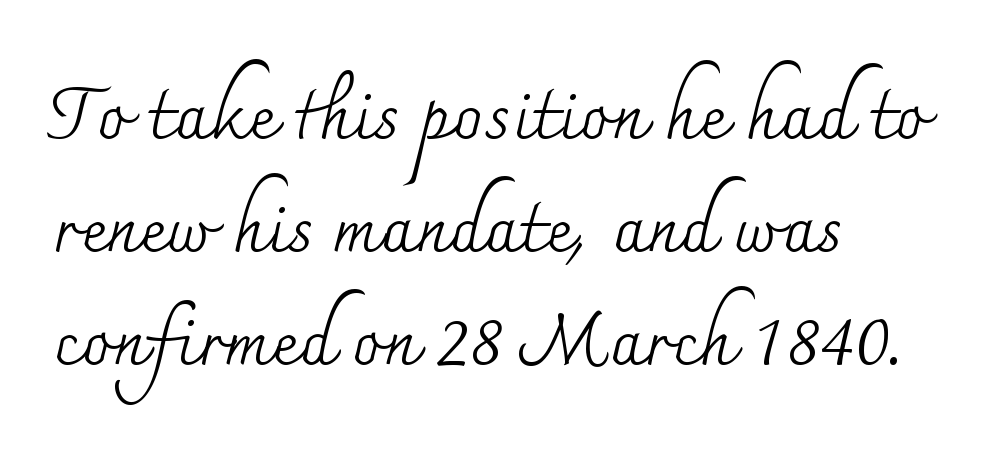
{"serif": "yes", "bold": "no", "weight": "regular", "width": "normal", "stroke_contrast": "medium", "x_height": "small", "monospaced": "no", "underline": "no", "align": "left", "line_spacing": "normal", "line_spacing_ratio": 1.57, "letter_spacing": "normal", "letter_spacing_em": 0.0, "glyph_px": 72}
